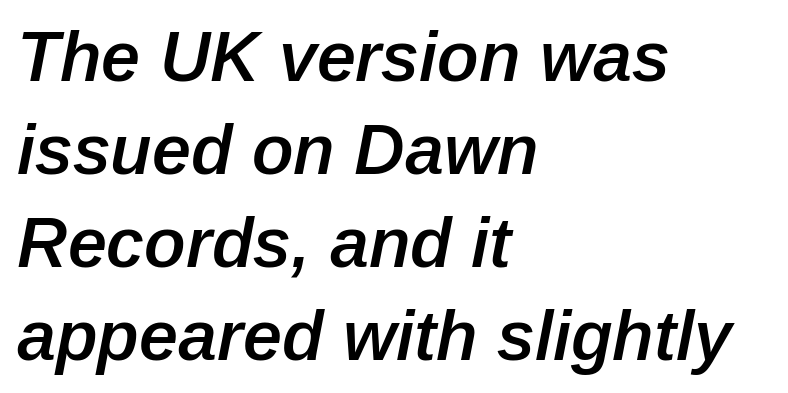
The image shows 70 px semibold type, italic (leaning right); set left-aligned, normal line spacing (1.33x), normal letter spacing, not underlined; low stroke contrast and a medium x-height.
